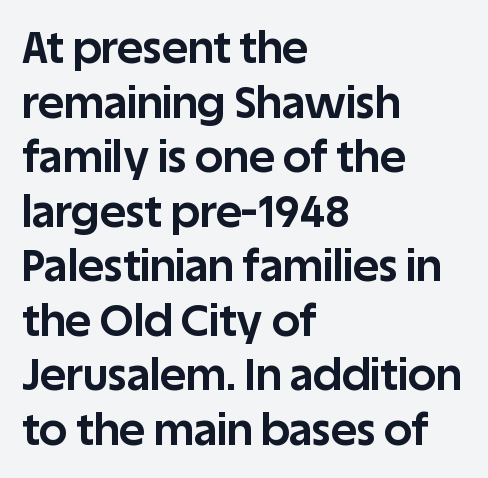
The image shows 44 px bold sans-serif type, upright; set left-aligned, line spacing 1.24x, normal letter spacing, not underlined; low stroke contrast and a large x-height.
